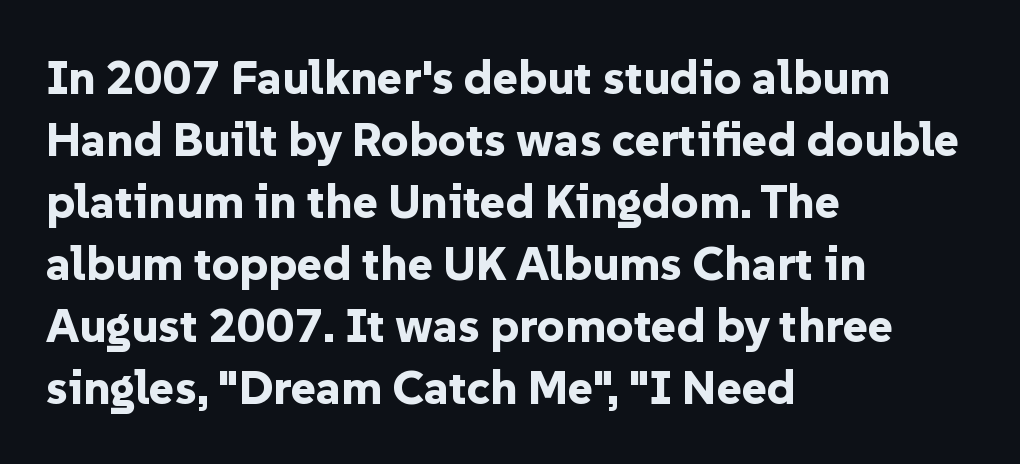
{"serif": "no", "italic": "no", "bold": "yes", "weight": "bold", "width": "normal", "stroke_contrast": "low", "x_height": "medium", "monospaced": "no", "underline": "no", "align": "left", "line_spacing": "normal", "line_spacing_ratio": 1.29, "letter_spacing": "normal", "letter_spacing_em": 0.0, "glyph_px": 48}
